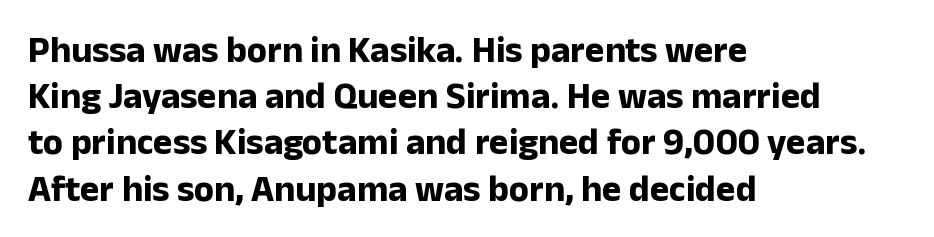
Q: Is the text bold? A: Yes.
Q: Is the text italic (slanted)? A: No, it is upright.
Q: Is the typeface a serif or a sans-serif typeface? A: Sans-serif.
Q: Is the text underlined? A: No.
Q: How is the paragraph aligned? A: Left-aligned.
Q: Is the spacing between letters normal or unusually wide? A: Normal.
Q: Is the spacing between lines tight, normal or loose? A: Normal.
Q: Width (condensed, normal, or wide)? A: Normal.
Q: Stroke contrast? A: Low.
Q: x-height? A: Medium.
Q: Monospaced? A: No.
